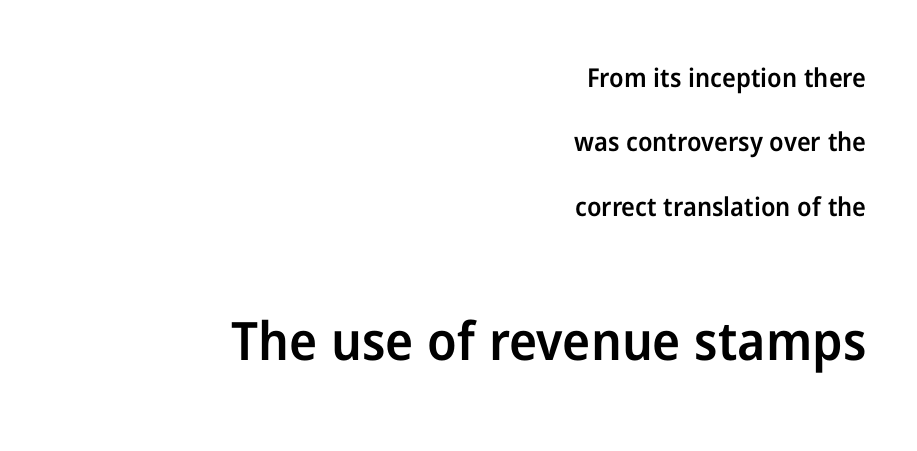
The image shows 53 px semibold sans-serif type, upright; set right-aligned, loose line spacing (2.48x), normal letter spacing, not underlined; the second (bottom) block is 2.04x larger; low stroke contrast and a medium x-height.
